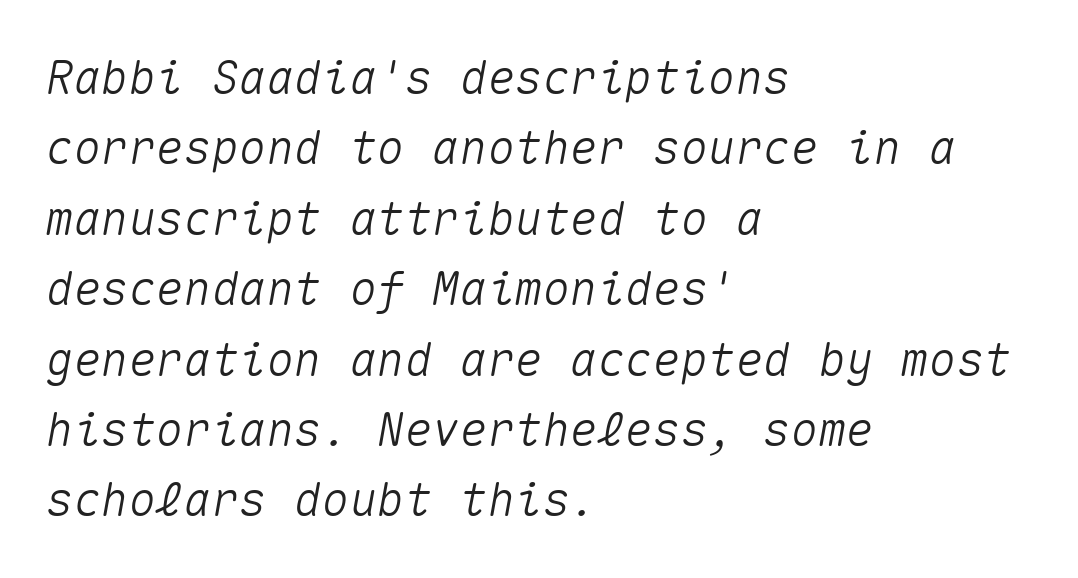
Is the letter spacing exaggerated? No — it looks like the ordinary default. Looks like terminal output: every glyph gets an equal slot. Only glyphs here, with clear space below each row. Observe the lean: these are italic letterforms.
